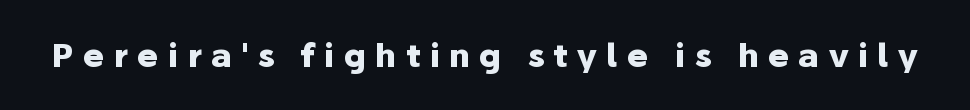
The image shows 32 px heavy sans-serif type, upright; set unusually wide letter spacing (+0.29 em), not underlined; low stroke contrast and a medium x-height.
